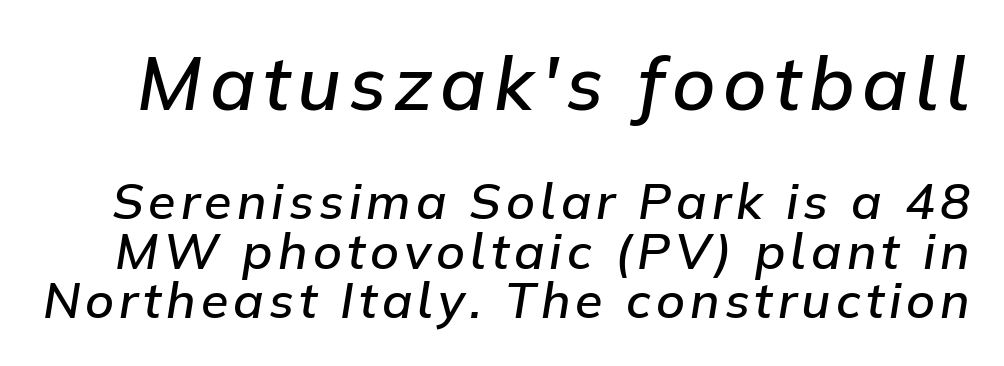
Check the space under the baseline: it is left empty. As a designer I'd log this as weight 600, semibold. The typography opts for an oblique posture over an upright one. Character size in the leading block exceeds that of the trailing block.
